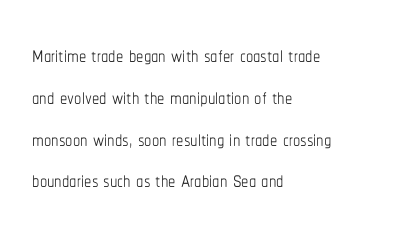
{"italic": "no", "bold": "no", "weight": "thin", "width": "condensed", "stroke_contrast": "low", "x_height": "medium", "monospaced": "no", "underline": "no", "align": "left", "line_spacing": "normal", "line_spacing_ratio": 1.44, "letter_spacing": "normal", "letter_spacing_em": 0.0, "glyph_px": 29}
